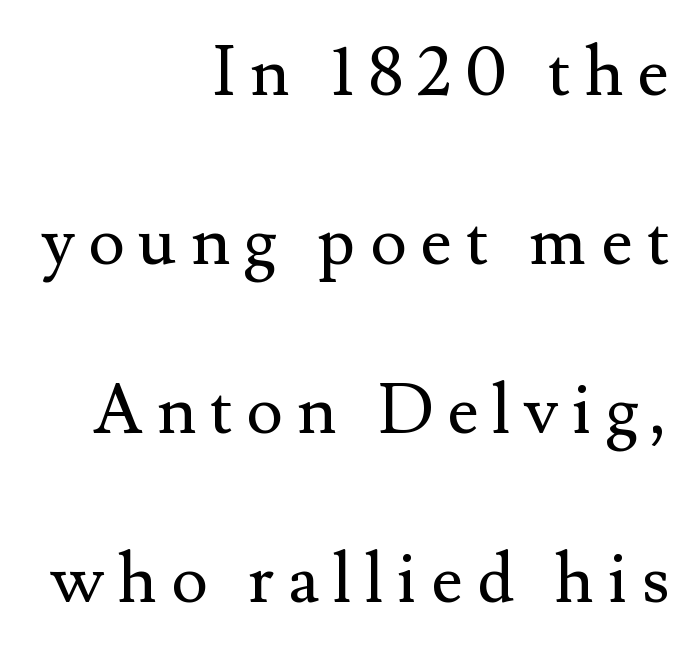
Q: Is the text bold? A: No.
Q: Is the text italic (slanted)? A: No, it is upright.
Q: Is the typeface a serif or a sans-serif typeface? A: Serif.
Q: Is the text underlined? A: No.
Q: How is the paragraph aligned? A: Right-aligned.
Q: Is the spacing between letters normal or unusually wide? A: Unusually wide.
Q: Is the spacing between lines tight, normal or loose? A: Loose.
Q: Width (condensed, normal, or wide)? A: Normal.
Q: Stroke contrast? A: Medium.
Q: x-height? A: Small.
Q: Monospaced? A: No.
